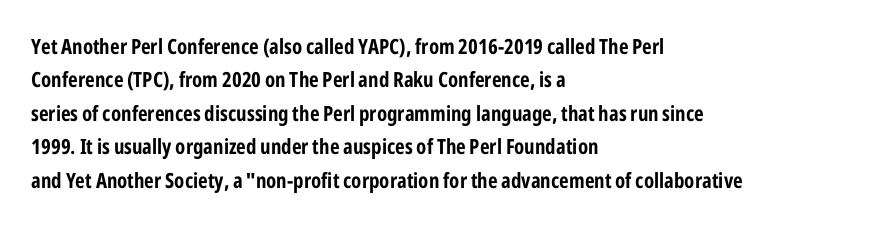
The image shows 21 px bold type, upright; set left-aligned, normal line spacing (1.59x), normal letter spacing, not underlined.
